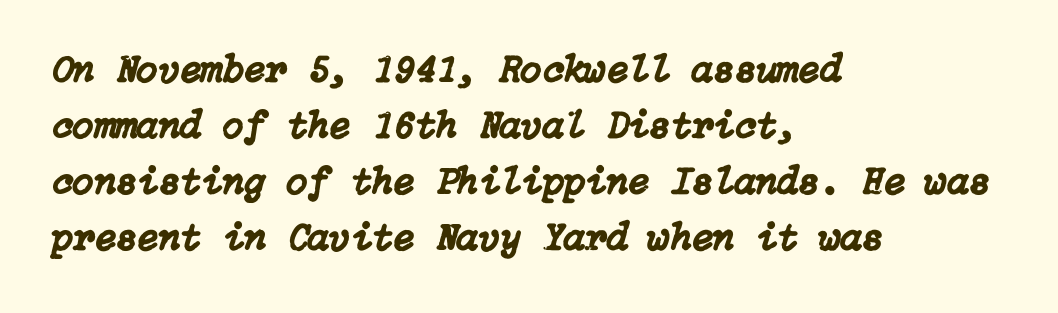
Reading down the block, your eye returns to a fixed left position each line. The passage shown stacks its lines at a standard gap. The tracking reads as untouched default to a designer's eye. Bare-footed words on every line. Does the lettering tilt? It does — this is italic.
